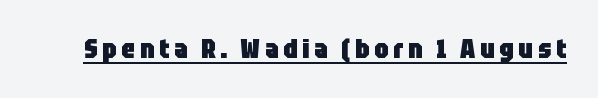
The font's upright variant was chosen for this text. Heavy-handed strokes throughout: this text is bold. Each line of the rendering has a horizontal stroke beneath the glyphs.
